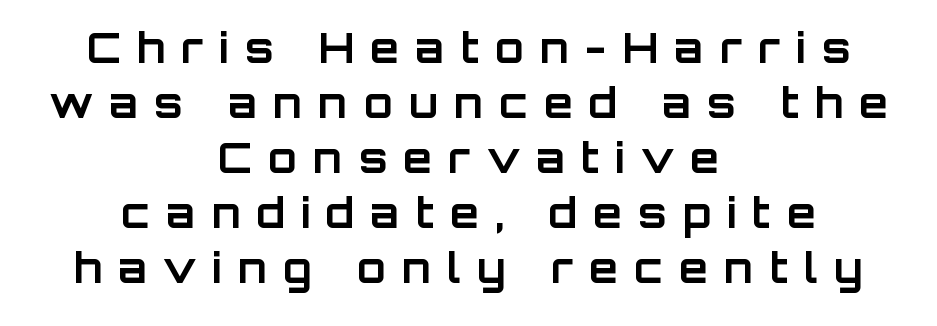
The image shows 42 px bold sans-serif type, upright; set centered, normal line spacing (1.31x), unusually wide letter spacing (+0.38 em), not underlined; low stroke contrast and a large x-height.
